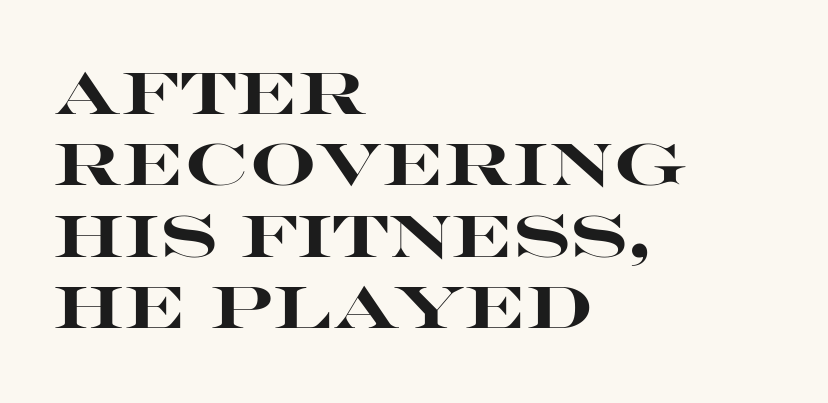
{"italic": "no", "bold": "yes", "weight": "heavy", "width": "wide", "stroke_contrast": "high", "x_height": "large", "monospaced": "no", "underline": "no", "align": "left", "line_spacing_ratio": 1.21, "letter_spacing": "normal", "letter_spacing_em": 0.0, "glyph_px": 59}
